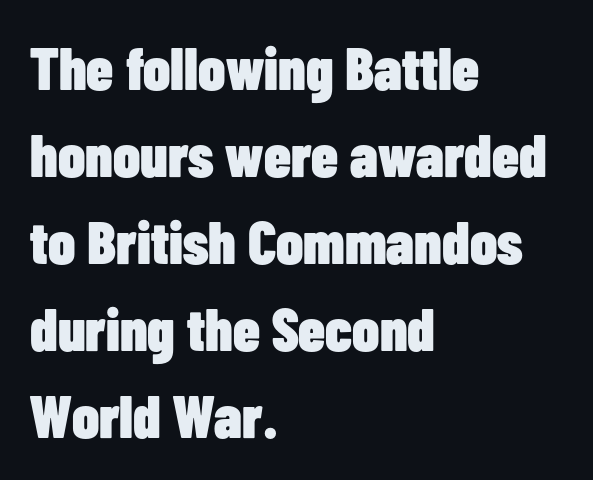
Q: Is the text bold? A: Yes.
Q: Is the text italic (slanted)? A: No, it is upright.
Q: Is the typeface a serif or a sans-serif typeface? A: Sans-serif.
Q: Is the text underlined? A: No.
Q: How is the paragraph aligned? A: Left-aligned.
Q: Is the spacing between letters normal or unusually wide? A: Normal.
Q: Is the spacing between lines tight, normal or loose? A: Normal.
Q: Width (condensed, normal, or wide)? A: Condensed.
Q: Stroke contrast? A: Low.
Q: x-height? A: Medium.
Q: Monospaced? A: No.
